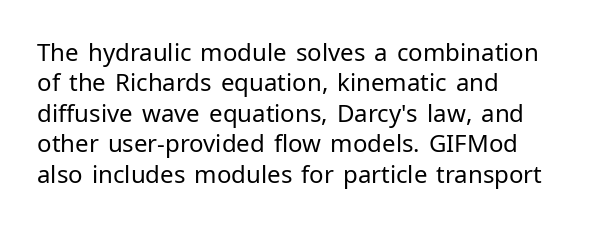
The type sits square on the baseline with zero lean. Only glyphs here, with clear space below each row. This sample is left-justified, so line endings fall wherever the words run out. Nothing unusual about the tracking: characters are spaced as the font intends. No extra ink here — the face is not bold.
